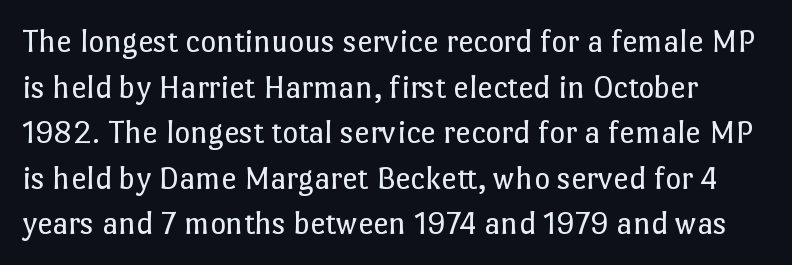
Underline: absent. Evenly set lines give the paragraph a standard silhouette. This sample has the flowing, uneven cadence of proportional lettering. Quick note: not italic, upright.
